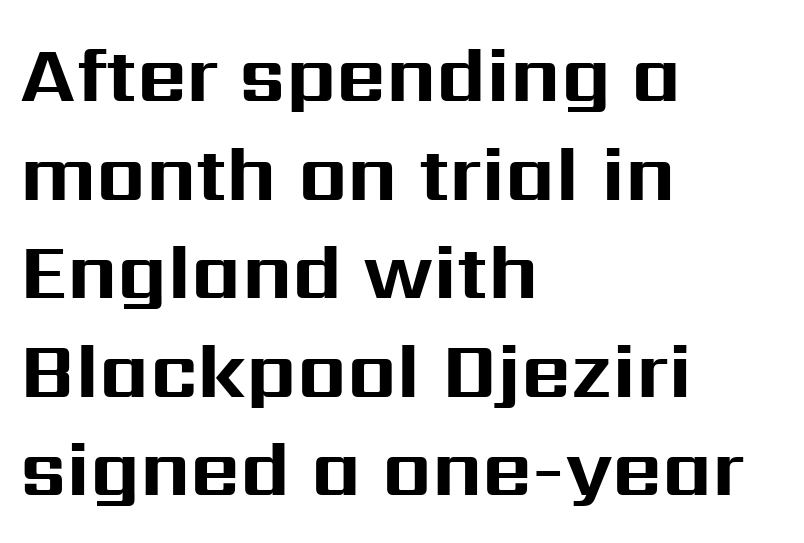
{"serif": "no", "italic": "no", "bold": "yes", "weight": "bold", "width": "normal", "stroke_contrast": "medium", "x_height": "medium", "monospaced": "no", "underline": "no", "align": "left", "line_spacing": "normal", "line_spacing_ratio": 1.28, "letter_spacing": "normal", "letter_spacing_em": 0.0, "glyph_px": 77}
